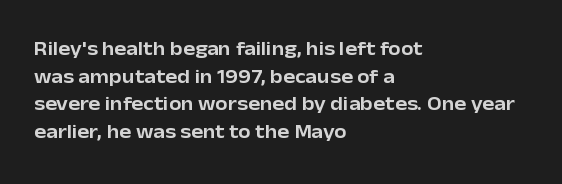
{"italic": "no", "underline": "no", "align": "left", "line_spacing": "normal", "line_spacing_ratio": 1.38, "letter_spacing": "normal", "letter_spacing_em": 0.0, "glyph_px": 20}
